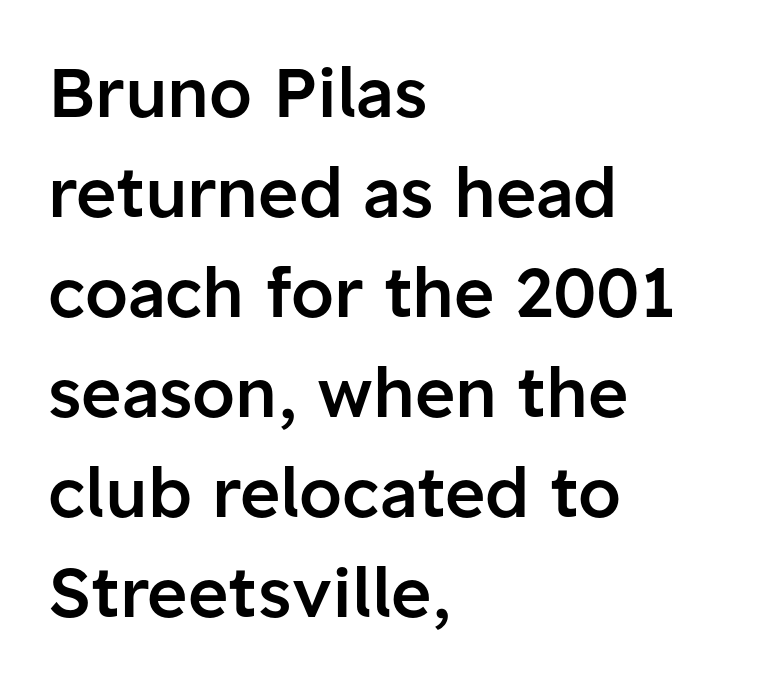
Q: Is the text bold? A: Semi-bold.
Q: Is the text italic (slanted)? A: No, it is upright.
Q: Is the typeface a serif or a sans-serif typeface? A: Sans-serif.
Q: Is the text underlined? A: No.
Q: How is the paragraph aligned? A: Left-aligned.
Q: Is the spacing between letters normal or unusually wide? A: Normal.
Q: Is the spacing between lines tight, normal or loose? A: Normal.
Q: Width (condensed, normal, or wide)? A: Normal.
Q: Stroke contrast? A: Low.
Q: x-height? A: Medium.
Q: Monospaced? A: No.
